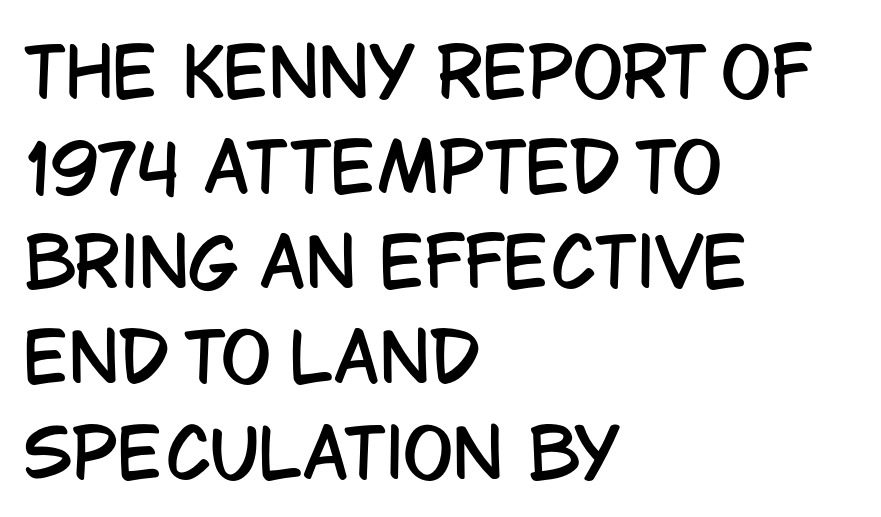
{"serif": "no", "italic": "no", "width": "condensed", "stroke_contrast": "low", "x_height": "large", "monospaced": "no", "underline": "no", "align": "left", "line_spacing": "normal", "line_spacing_ratio": 1.42, "letter_spacing": "normal", "letter_spacing_em": 0.0, "glyph_px": 67}
